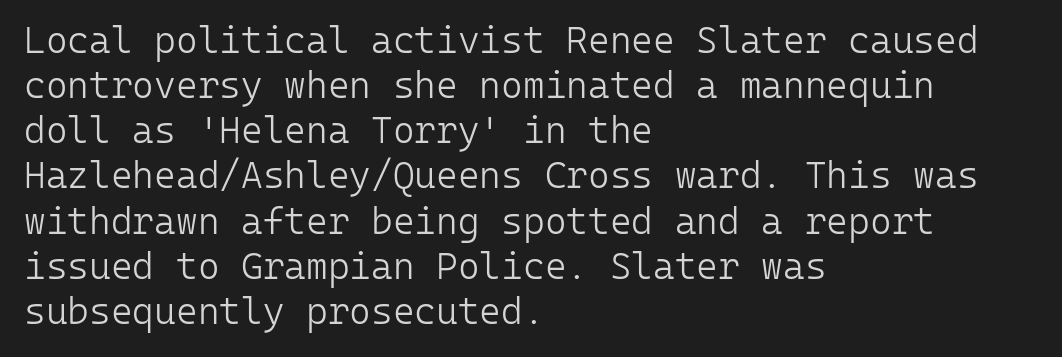
{"serif": "no", "italic": "no", "bold": "no", "weight": "light", "width": "normal", "stroke_contrast": "low", "x_height": "medium", "monospaced": "yes", "underline": "no", "align": "left", "line_spacing_ratio": 1.22, "letter_spacing": "normal", "letter_spacing_em": 0.0, "glyph_px": 37}
